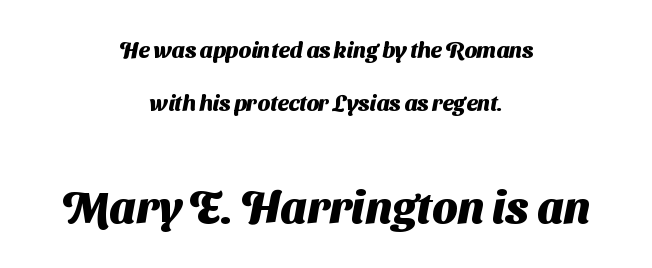
{"serif": "no", "bold": "yes", "weight": "heavy", "width": "normal", "stroke_contrast": "medium", "x_height": "medium", "monospaced": "no", "underline": "no", "align": "center", "line_spacing": "loose", "line_spacing_ratio": 2.41, "letter_spacing": "normal", "letter_spacing_em": 0.0, "larger_block": "second", "size_ratio": 2.05, "glyph_px": 45}
